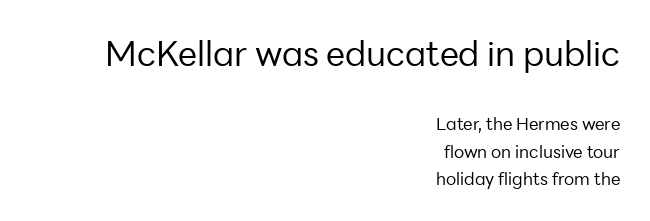
{"serif": "no", "italic": "no", "bold": "no", "weight": "regular", "width": "normal", "stroke_contrast": "low", "x_height": "medium", "monospaced": "no", "underline": "no", "align": "right", "line_spacing": "normal", "line_spacing_ratio": 1.62, "letter_spacing": "normal", "letter_spacing_em": 0.0, "larger_block": "first", "size_ratio": 2.0, "glyph_px": 34}
